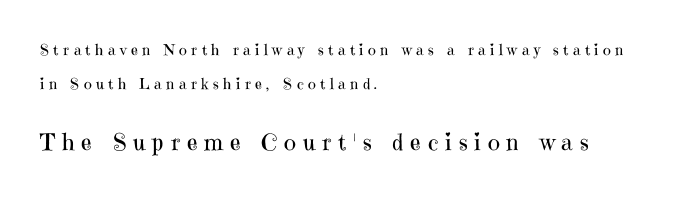
Vertical spacing — loose. Is the type heavy? It reads as light-to-regular instead. Beneath every word, the page is bare. Which chunk is bigger? The second one — the bottom block dwarfs the top. Leftover space on each line is placed entirely after the last word.
